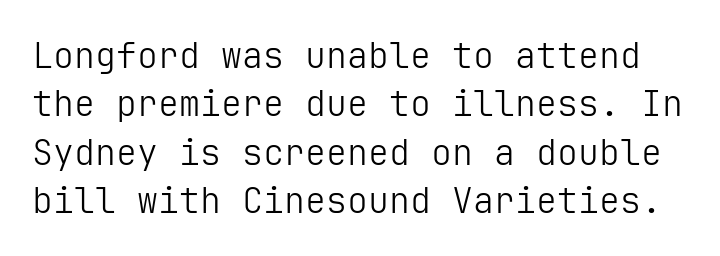
This sample uses an upright cut, with every glyph sitting square on the baseline. A normal amount of white space separates one row of letters from the next. Stroke thickness stays within the range of a standard reading face or lighter. Tracking value appears to be zero — textbook default spacing. Underlining? Definitely not there.
